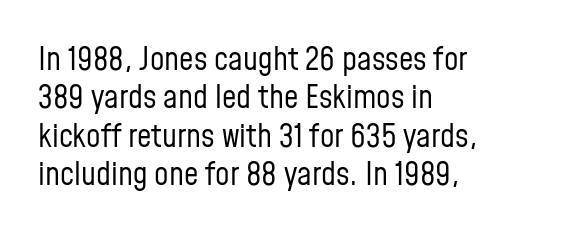
The image shows 32 px regular-weight, condensed sans-serif type, upright; set left-aligned, line spacing 1.2x, normal letter spacing, not underlined; low stroke contrast and a medium x-height.
